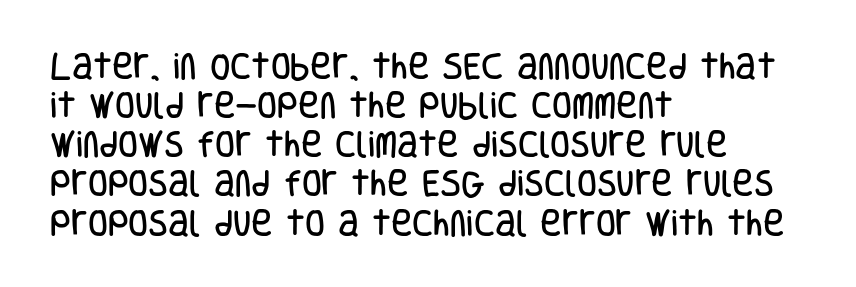
Q: Is the text italic (slanted)? A: No, it is upright.
Q: Is the typeface a serif or a sans-serif typeface? A: Sans-serif.
Q: Is the text underlined? A: No.
Q: How is the paragraph aligned? A: Left-aligned.
Q: Is the spacing between letters normal or unusually wide? A: Normal.
Q: Is the spacing between lines tight, normal or loose? A: Normal.
Q: Width (condensed, normal, or wide)? A: Condensed.
Q: Stroke contrast? A: Low.
Q: x-height? A: Large.
Q: Monospaced? A: No.
